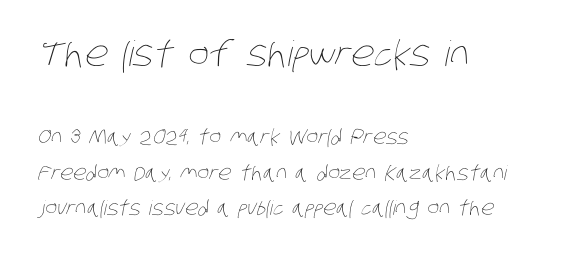
The image shows 35 px thin, condensed type; set left-aligned, line spacing 1.78x, normal letter spacing, not underlined; the first (top) block is 1.75x larger; low stroke contrast and a large x-height.
